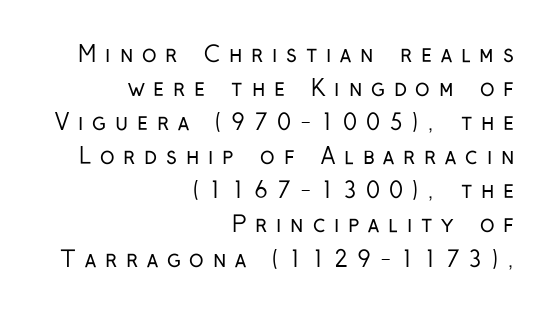
Q: Is the text bold? A: No.
Q: Is the text italic (slanted)? A: No, it is upright.
Q: Is the text underlined? A: No.
Q: How is the paragraph aligned? A: Right-aligned.
Q: Is the spacing between letters normal or unusually wide? A: Unusually wide.
Q: Is the spacing between lines tight, normal or loose? A: Normal.
